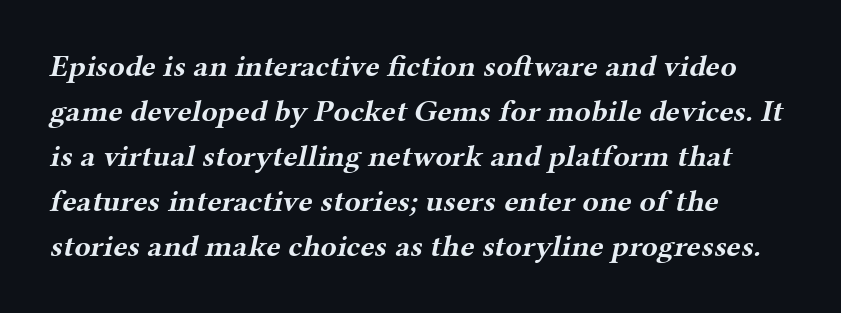
{"serif": "yes", "bold": "yes", "weight": "bold", "width": "wide", "stroke_contrast": "medium", "x_height": "medium", "monospaced": "no", "underline": "no", "line_spacing": "normal", "line_spacing_ratio": 1.5, "letter_spacing": "normal", "letter_spacing_em": 0.0, "glyph_px": 30}
